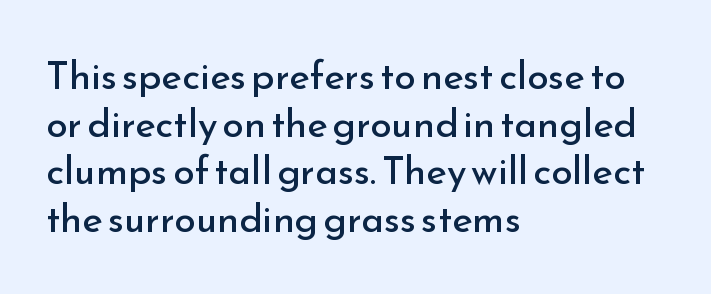
The image shows 39 px regular-weight sans-serif type, upright; set left-aligned, line spacing 1.22x, normal letter spacing, not underlined; low stroke contrast and a small x-height.
